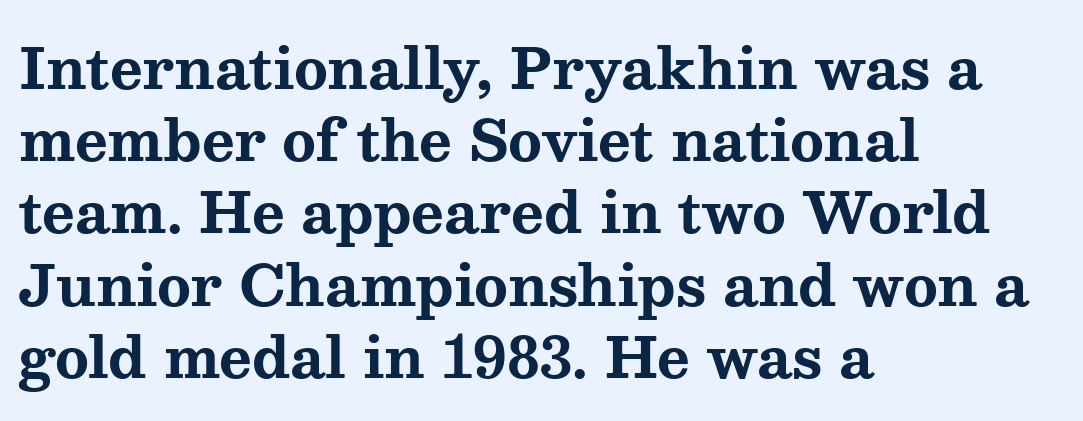
The typography opts for an upright posture over an oblique one. These lines carry a lot of weight — the face is fully bold. Students, note that the glyphs here touch the page at normal intervals. The lines sit at an ordinary, default distance from one another. Teacher's note: observe the even left margin — that is flush-left alignment. The face used here is seriffed, in the tradition of book romans.
